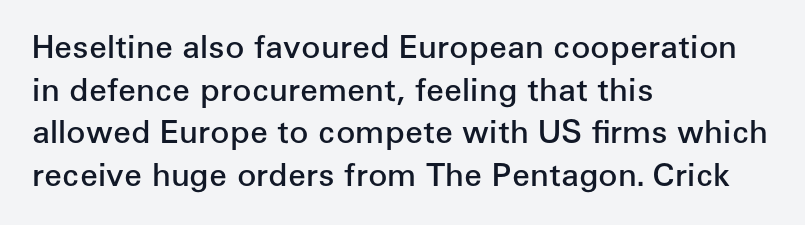
The image shows 32 px semibold sans-serif type, upright; set left-aligned, normal line spacing (1.33x), normal letter spacing, not underlined; low stroke contrast and a medium x-height.
